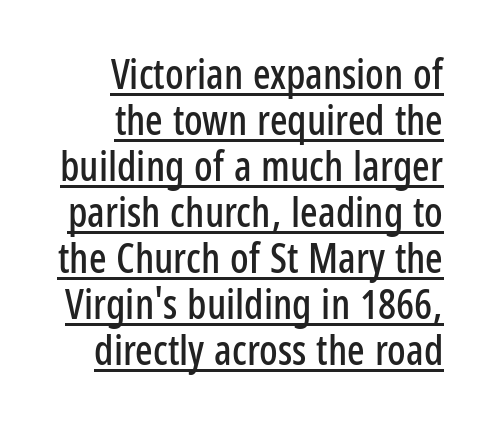
Q: Is the text italic (slanted)? A: No, it is upright.
Q: Is the typeface a serif or a sans-serif typeface? A: Sans-serif.
Q: Is the text underlined? A: Yes.
Q: Is the spacing between letters normal or unusually wide? A: Normal.
Q: Is the spacing between lines tight, normal or loose? A: Tight.
Q: Width (condensed, normal, or wide)? A: Condensed.
Q: Stroke contrast? A: Low.
Q: x-height? A: Medium.
Q: Monospaced? A: No.
